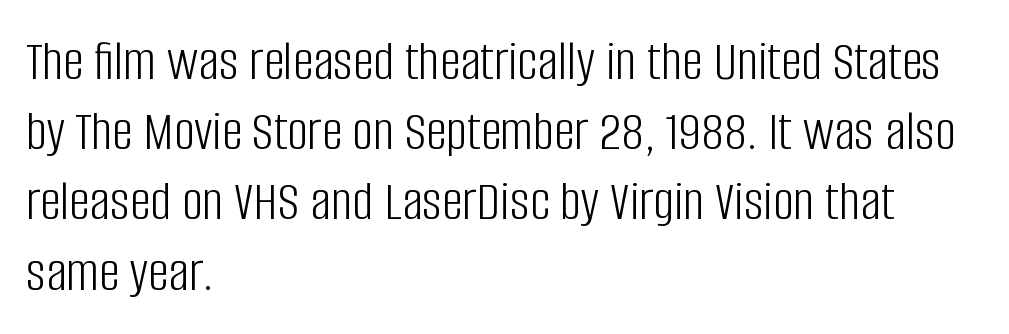
Between one letter and the next there's only the usual sliver of space. The strip under each line holds only bare page. No feet cap the strokes, marking this as sans-serif type. Think of a printed novel: that variable character pitch is what you see here.
